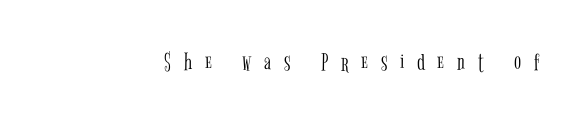
Each stroke keeps to a modest, everyday thickness or less. Letter spacing: wide. The string is rendered with underlining switched off. A typesetter would mark this as roman, not italic.
